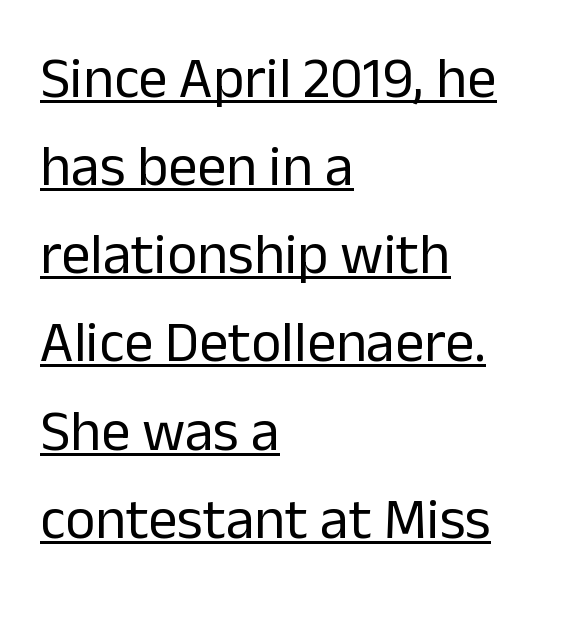
{"serif": "no", "italic": "no", "bold": "no", "weight": "regular", "width": "normal", "stroke_contrast": "low", "x_height": "medium", "monospaced": "no", "underline": "yes", "align": "left", "line_spacing": "normal", "line_spacing_ratio": 1.52, "letter_spacing": "normal", "letter_spacing_em": 0.0, "glyph_px": 58}
